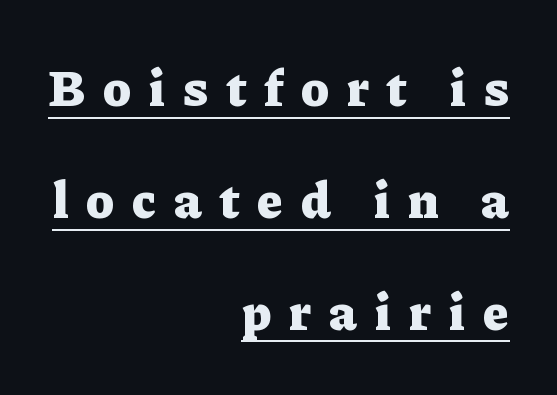
Q: Is the text bold? A: Yes.
Q: Is the text italic (slanted)? A: No, it is upright.
Q: Is the typeface a serif or a sans-serif typeface? A: Serif.
Q: Is the text underlined? A: Yes.
Q: How is the paragraph aligned? A: Right-aligned.
Q: Is the spacing between letters normal or unusually wide? A: Unusually wide.
Q: Is the spacing between lines tight, normal or loose? A: Loose.
Q: Width (condensed, normal, or wide)? A: Normal.
Q: Stroke contrast? A: Low.
Q: x-height? A: Medium.
Q: Monospaced? A: No.
